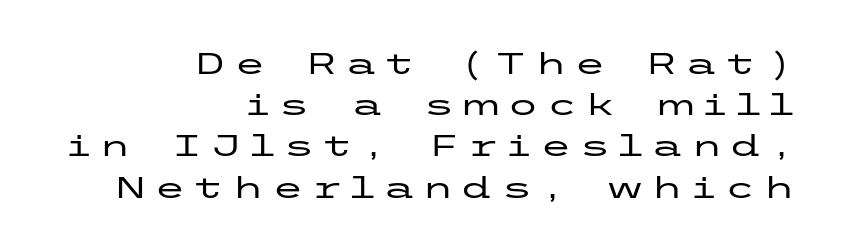
The image shows 29 px wide sans-serif type, upright; set right-aligned, normal line spacing (1.42x), unusually wide letter spacing (+0.25 em), not underlined; low stroke contrast and a medium x-height.
